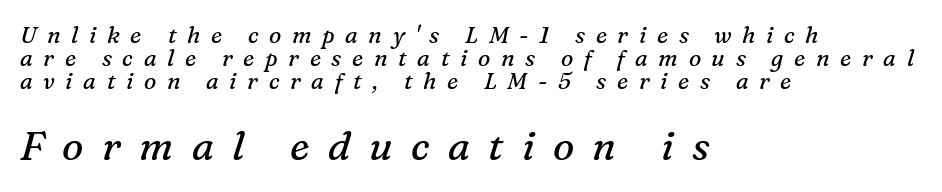
Small tapered or slab feet sit at the stroke ends, so this counts as serif. The vertical gap from one line to the next is small. The emphasis by scale lands on block number two, below. You could only call the tracking loose — the letters float apart.
